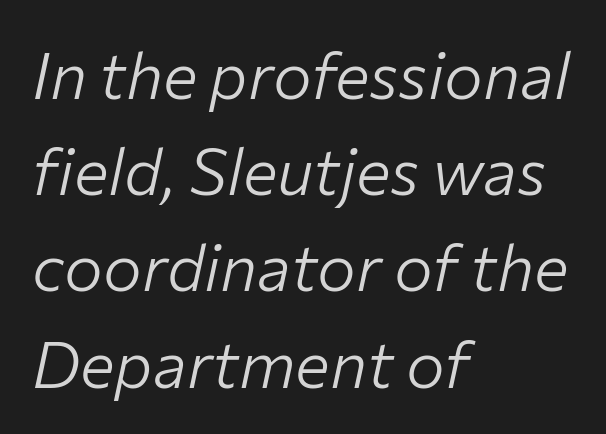
The image shows 65 px light type, italic (leaning right); set left-aligned, normal line spacing (1.48x), normal letter spacing, not underlined; low stroke contrast and a medium x-height.
